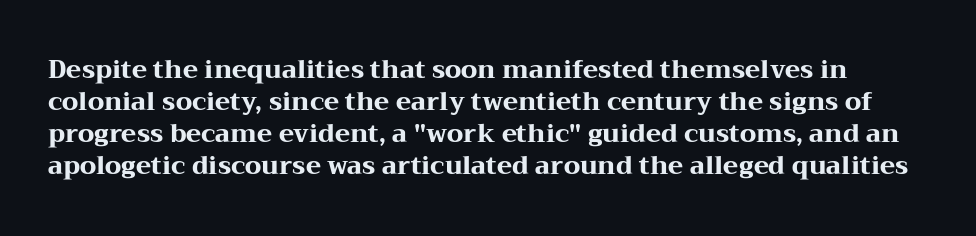
Each row of text sits above clean, open space. In terms of leading, this rendering sits right in the middle. Characters remain perfectly vertical along every line. The sample has been set heavy, in full bold. The horizontal fit of the characters is conventional and even.
